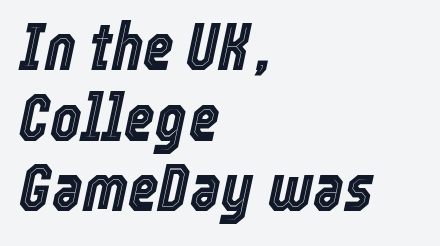
Q: Is the text italic (slanted)? A: Yes, it leans right by about 12 degrees.
Q: Is the text underlined? A: No.
Q: How is the paragraph aligned? A: Left-aligned.
Q: Is the spacing between letters normal or unusually wide? A: Normal.
Q: Is the spacing between lines tight, normal or loose? A: Tight.
Q: Width (condensed, normal, or wide)? A: Condensed.
Q: x-height? A: Medium.
Q: Monospaced? A: No.
